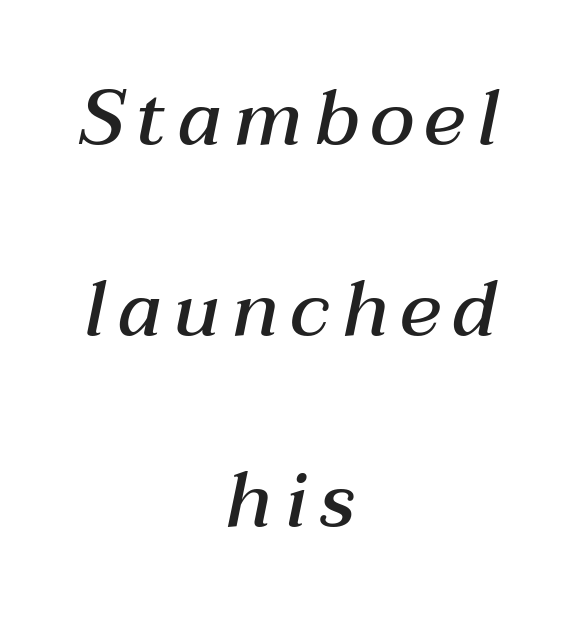
{"italic": "yes", "lean": "right", "slant_degrees": 12, "bold": "semi", "weight": "semibold", "width": "normal", "stroke_contrast": "medium", "x_height": "medium", "monospaced": "no", "underline": "no", "align": "center", "line_spacing": "loose", "line_spacing_ratio": 2.48, "glyph_px": 77}
